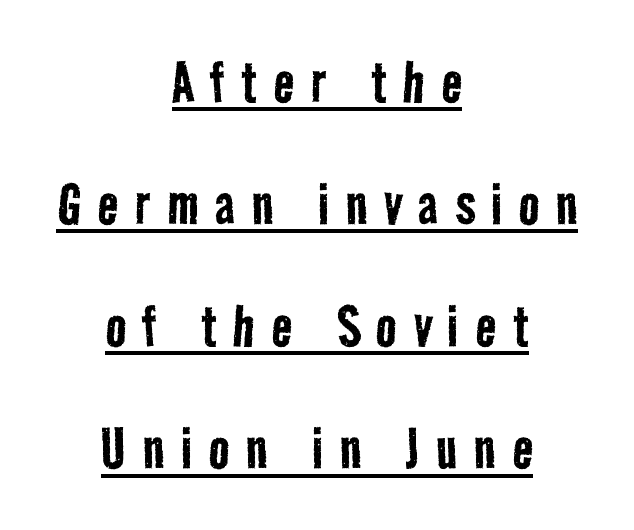
{"serif": "no", "bold": "no", "weight": "regular", "width": "condensed", "stroke_contrast": "low", "x_height": "medium", "monospaced": "no", "underline": "yes", "align": "center", "line_spacing_ratio": 1.77, "letter_spacing": "wide", "letter_spacing_em": 0.24, "glyph_px": 69}
